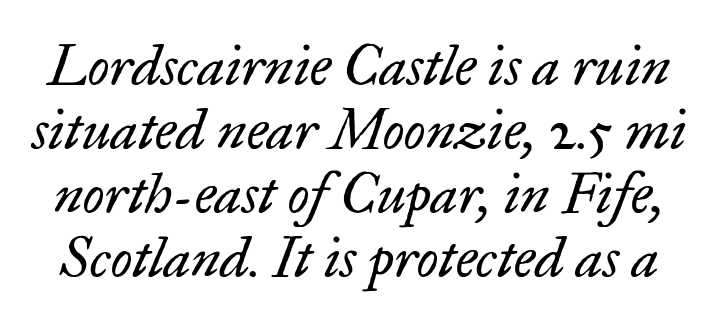
Q: Is the text bold? A: No.
Q: Is the text italic (slanted)? A: Yes, it leans right by about 17 degrees.
Q: Is the typeface a serif or a sans-serif typeface? A: Serif.
Q: Is the text underlined? A: No.
Q: Is the spacing between letters normal or unusually wide? A: Normal.
Q: Is the spacing between lines tight, normal or loose? A: Tight.
Q: Width (condensed, normal, or wide)? A: Normal.
Q: Stroke contrast? A: Low.
Q: x-height? A: Small.
Q: Monospaced? A: No.
